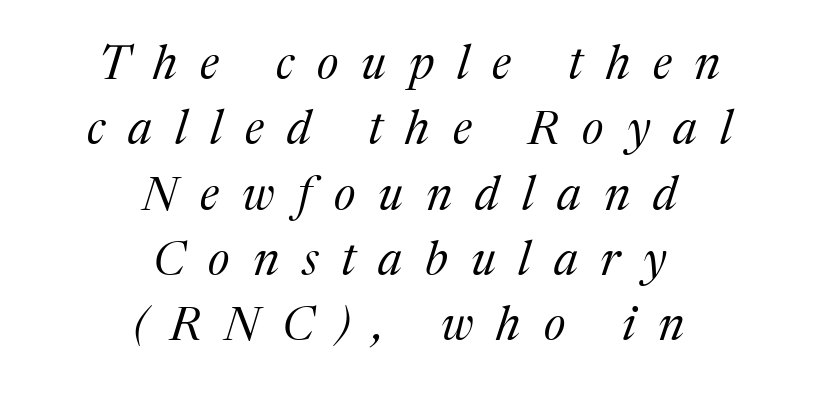
Q: Is the text bold? A: No.
Q: Is the text italic (slanted)? A: Yes, it leans right by about 17 degrees.
Q: Is the typeface a serif or a sans-serif typeface? A: Serif.
Q: Is the text underlined? A: No.
Q: How is the paragraph aligned? A: Centered.
Q: Is the spacing between letters normal or unusually wide? A: Unusually wide.
Q: Is the spacing between lines tight, normal or loose? A: Normal.
Q: Width (condensed, normal, or wide)? A: Normal.
Q: Stroke contrast? A: Medium.
Q: x-height? A: Medium.
Q: Monospaced? A: No.
